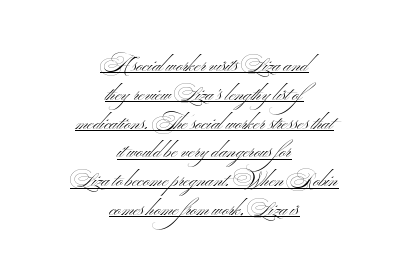
Q: Is the text bold? A: No.
Q: Is the text italic (slanted)? A: Yes.
Q: Is the text underlined? A: Yes.
Q: How is the paragraph aligned? A: Centered.
Q: Is the spacing between letters normal or unusually wide? A: Normal.
Q: Is the spacing between lines tight, normal or loose? A: Normal.
